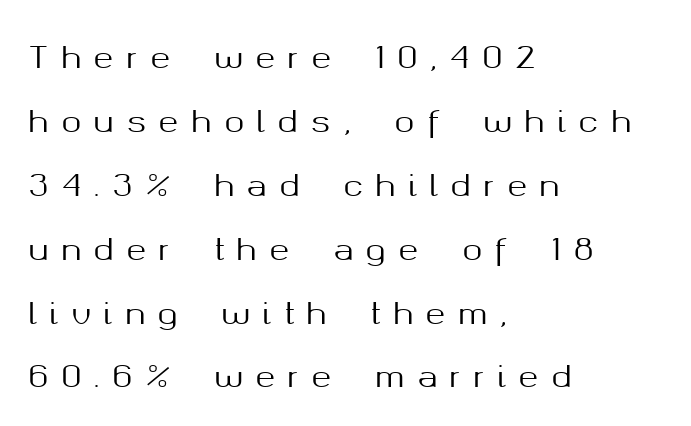
{"serif": "no", "italic": "no", "width": "normal", "stroke_contrast": "medium", "x_height": "medium", "monospaced": "no", "underline": "no", "align": "left", "line_spacing": "loose", "line_spacing_ratio": 2.13, "letter_spacing": "wide", "letter_spacing_em": 0.42, "glyph_px": 30}
